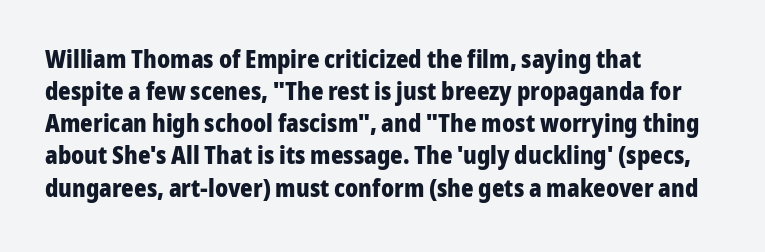
The image shows 24 px bold type, upright; set left-aligned, normal line spacing (1.34x), normal letter spacing, not underlined.
